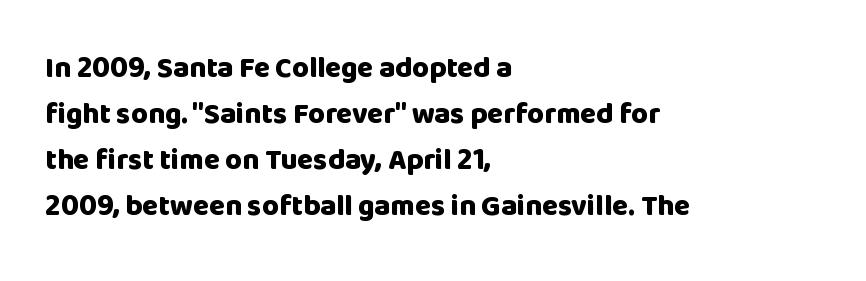
{"serif": "no", "italic": "no", "bold": "yes", "weight": "heavy", "width": "normal", "stroke_contrast": "low", "x_height": "large", "monospaced": "no", "underline": "no", "align": "left", "line_spacing": "normal", "line_spacing_ratio": 1.59, "letter_spacing": "normal", "letter_spacing_em": 0.0, "glyph_px": 29}
